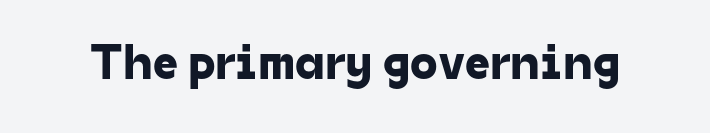
Here the designer chose a conventional face with non-uniform glyph widths. Type style note: lacks serifs. The strip under each line holds only bare page. Students, note that the glyphs here touch the page at normal intervals.
